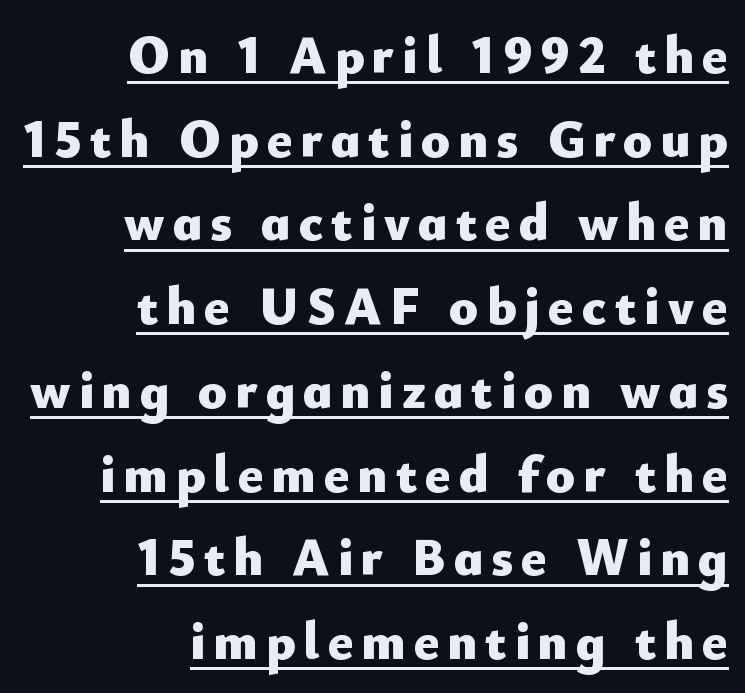
Q: Is the text bold? A: Yes.
Q: Is the text italic (slanted)? A: No, it is upright.
Q: Is the typeface a serif or a sans-serif typeface? A: Sans-serif.
Q: Is the text underlined? A: Yes.
Q: How is the paragraph aligned? A: Right-aligned.
Q: Is the spacing between lines tight, normal or loose? A: Normal.
Q: Width (condensed, normal, or wide)? A: Normal.
Q: Stroke contrast? A: Low.
Q: x-height? A: Small.
Q: Monospaced? A: No.
